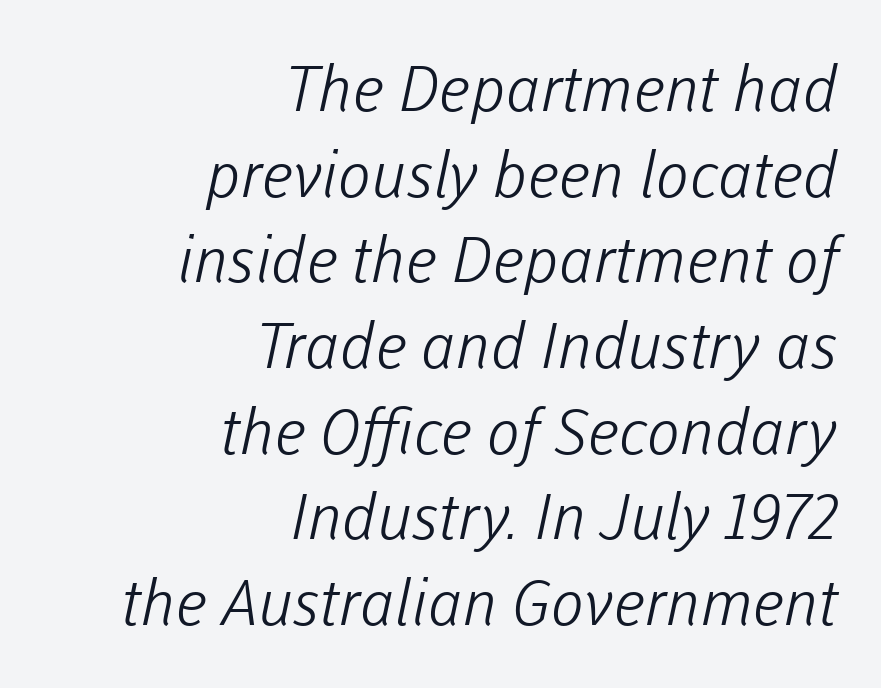
The image shows 63 px light sans-serif type; set right-aligned, normal line spacing (1.36x), normal letter spacing, not underlined; low stroke contrast and a medium x-height.
